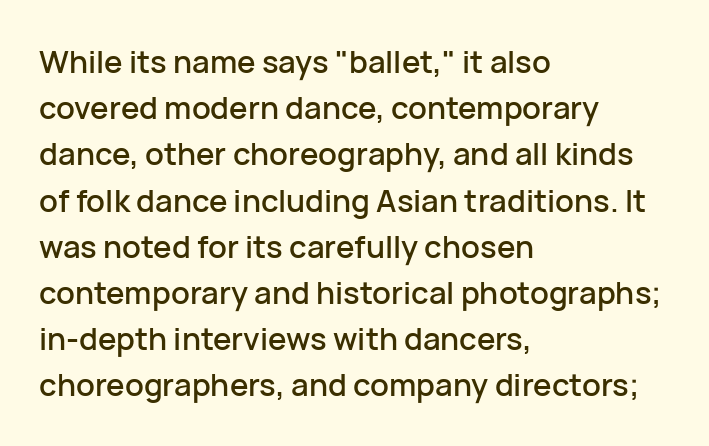
Q: Is the text italic (slanted)? A: No, it is upright.
Q: Is the typeface a serif or a sans-serif typeface? A: Sans-serif.
Q: Is the text underlined? A: No.
Q: How is the paragraph aligned? A: Left-aligned.
Q: Is the spacing between letters normal or unusually wide? A: Normal.
Q: Is the spacing between lines tight, normal or loose? A: Normal.
Q: Width (condensed, normal, or wide)? A: Normal.
Q: Stroke contrast? A: Low.
Q: x-height? A: Medium.
Q: Monospaced? A: No.
